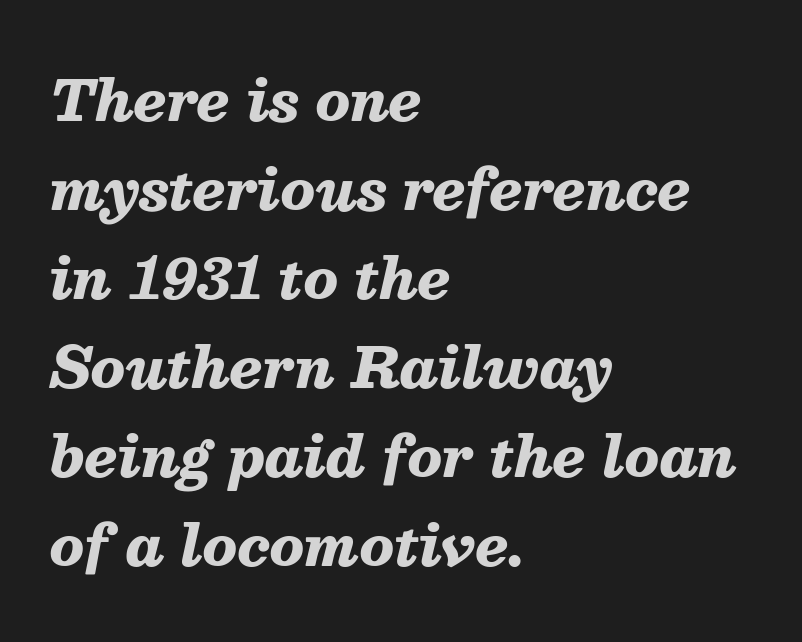
The glyphs look as if they've been sheared to an angle. The paragraph has a hard left edge and a soft right edge. The vertical gap from one line to the next is medium. Note the varied advance widths — an 'i' is clearly narrower than an 'm'.
